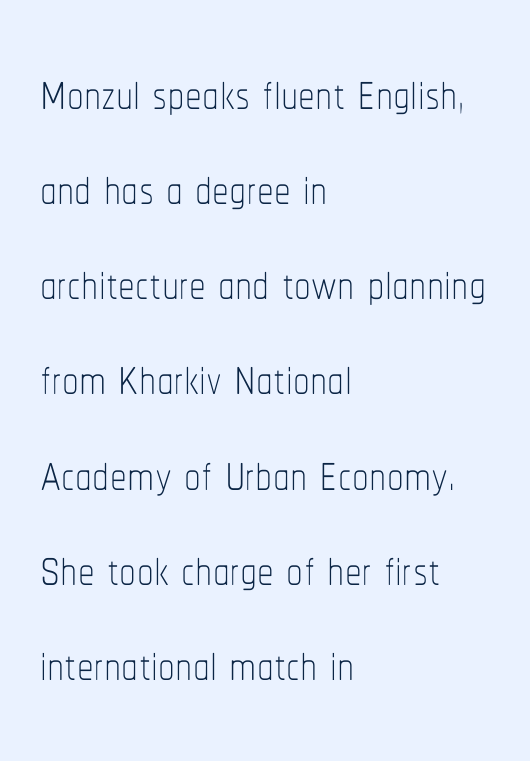
The image shows 67 px thin, condensed type, upright; set left-aligned, normal line spacing (1.42x), normal letter spacing, not underlined; low stroke contrast and a medium x-height.
